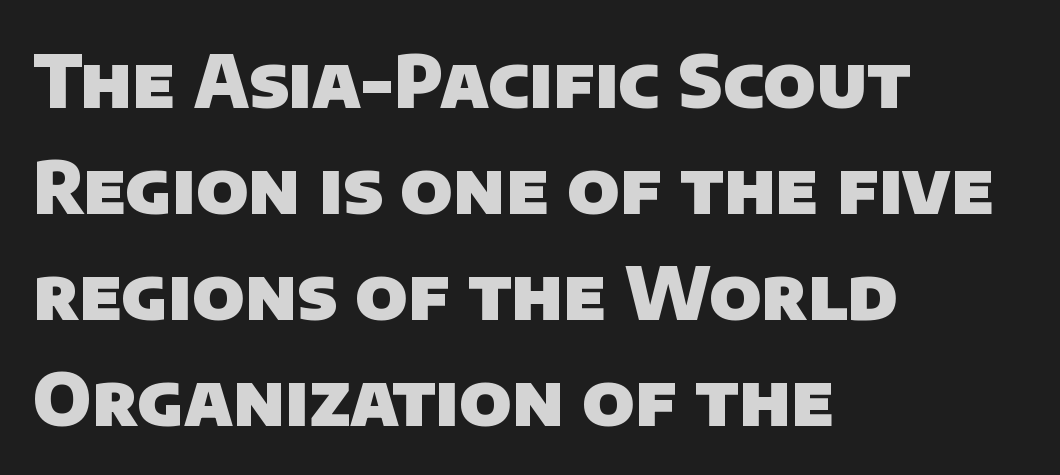
Q: Is the text bold? A: Yes.
Q: Is the typeface a serif or a sans-serif typeface? A: Sans-serif.
Q: Is the text underlined? A: No.
Q: How is the paragraph aligned? A: Left-aligned.
Q: Is the spacing between letters normal or unusually wide? A: Normal.
Q: Is the spacing between lines tight, normal or loose? A: Normal.
Q: Width (condensed, normal, or wide)? A: Normal.
Q: Stroke contrast? A: Low.
Q: x-height? A: Large.
Q: Monospaced? A: No.
